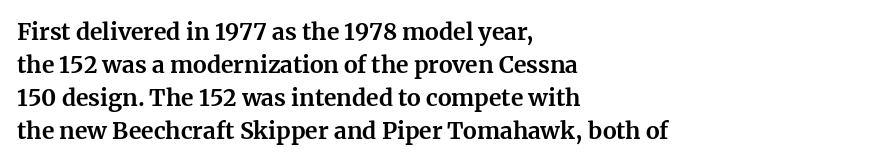
{"italic": "no", "bold": "yes", "underline": "no", "align": "left", "line_spacing": "normal", "line_spacing_ratio": 1.44, "letter_spacing": "normal", "letter_spacing_em": 0.0, "glyph_px": 23}
